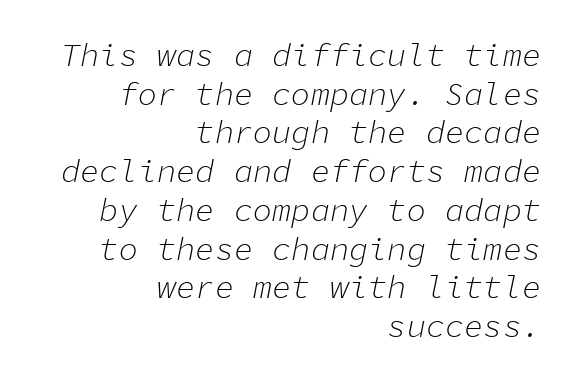
{"italic": "yes", "lean": "right", "slant_degrees": 11, "bold": "no", "weight": "light", "width": "normal", "stroke_contrast": "low", "x_height": "medium", "monospaced": "yes", "underline": "no", "align": "right", "line_spacing_ratio": 1.21, "letter_spacing": "normal", "letter_spacing_em": 0.0, "glyph_px": 32}
